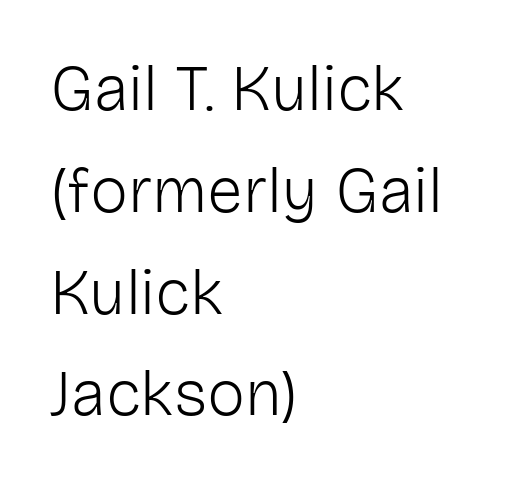
{"serif": "no", "italic": "no", "bold": "no", "weight": "light", "width": "normal", "stroke_contrast": "low", "x_height": "medium", "monospaced": "no", "underline": "no", "align": "left", "line_spacing": "normal", "line_spacing_ratio": 1.59, "letter_spacing": "normal", "letter_spacing_em": 0.0, "glyph_px": 64}
